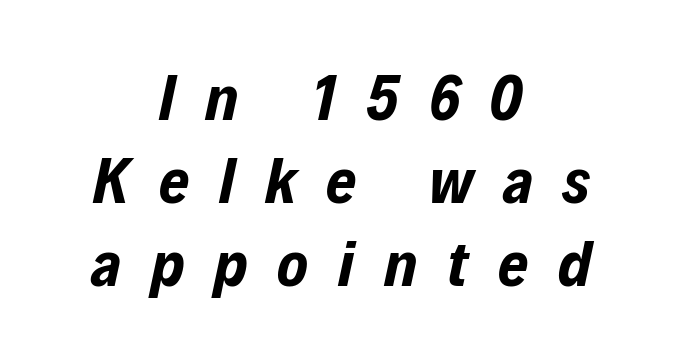
Observe the wide spacing: letters keep a clear distance from each other. The space between consecutive lines is moderate. Notice how thick the strokes are: this is what a full bold looks like. Underline: absent.
